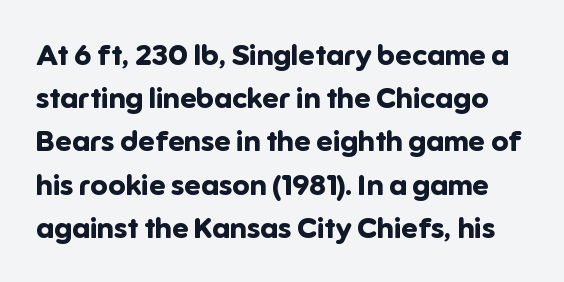
The image shows 29 px bold sans-serif type, upright; set normal line spacing (1.49x), normal letter spacing, not underlined; low stroke contrast and a medium x-height.
